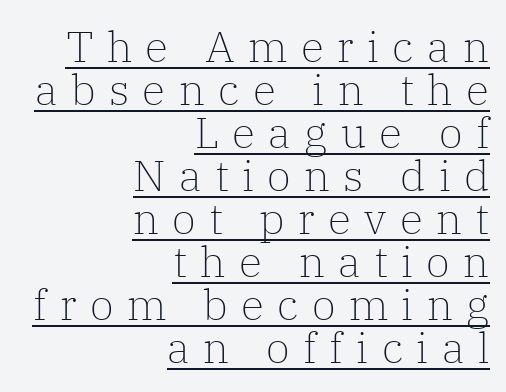
{"serif": "yes", "italic": "no", "bold": "no", "weight": "light", "width": "normal", "stroke_contrast": "low", "x_height": "medium", "monospaced": "no", "underline": "yes", "align": "right", "line_spacing": "tight", "line_spacing_ratio": 1.0, "letter_spacing": "wide", "letter_spacing_em": 0.31, "glyph_px": 43}
